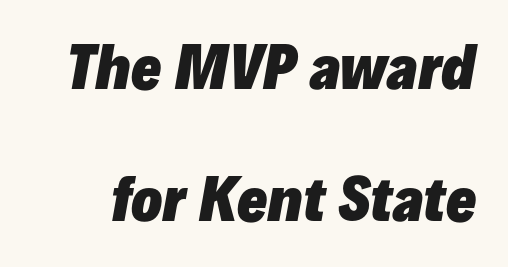
Q: Is the text bold? A: Yes.
Q: Is the text italic (slanted)? A: Yes, it leans right by about 10 degrees.
Q: Is the text underlined? A: No.
Q: Is the spacing between letters normal or unusually wide? A: Normal.
Q: Is the spacing between lines tight, normal or loose? A: Loose.
Q: Width (condensed, normal, or wide)? A: Normal.
Q: Stroke contrast? A: Low.
Q: x-height? A: Medium.
Q: Monospaced? A: No.
